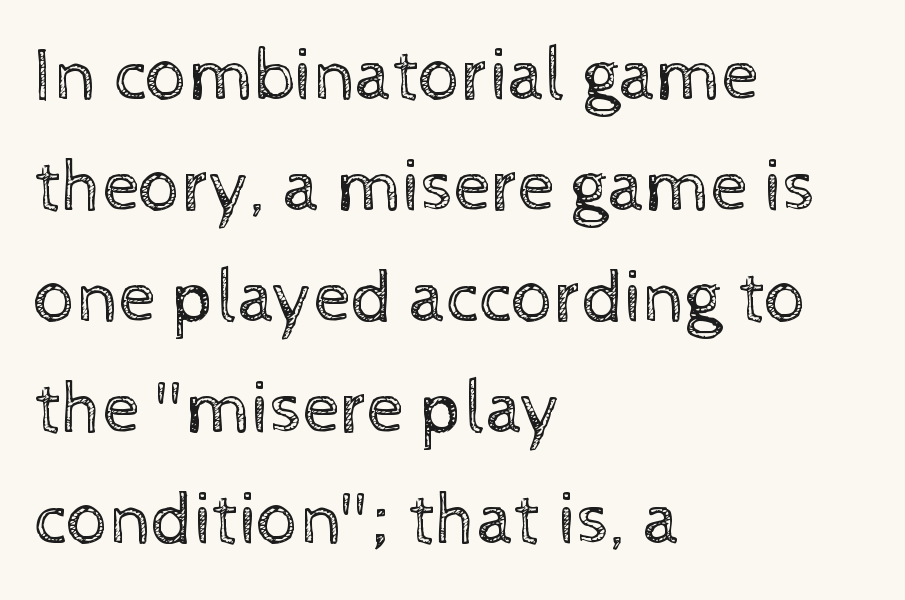
The image shows 74 px regular-weight type, upright; set left-aligned, normal line spacing (1.5x), normal letter spacing, not underlined; a medium x-height.
